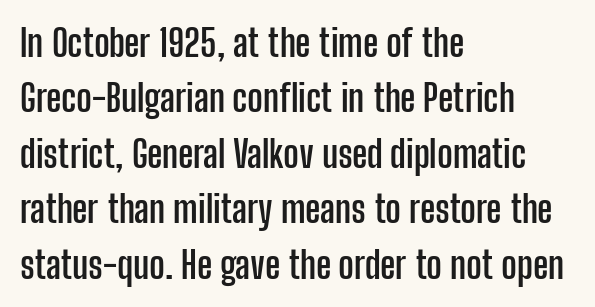
{"serif": "no", "italic": "no", "bold": "yes", "weight": "semibold", "width": "condensed", "stroke_contrast": "low", "x_height": "medium", "monospaced": "no", "underline": "no", "align": "left", "line_spacing": "normal", "line_spacing_ratio": 1.5, "letter_spacing": "normal", "letter_spacing_em": 0.0, "glyph_px": 37}
